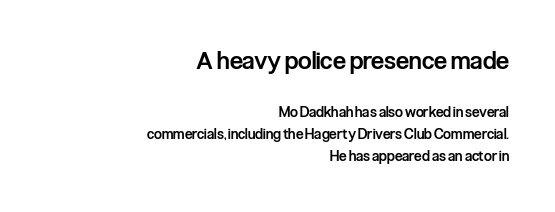
The typesetter chose a ragged-left arrangement here. This block has exactly the height ordinary leading produces. Caption: upper text group enlarged, lower text group reduced. What weight is shown? A semibold, between regular and bold.
